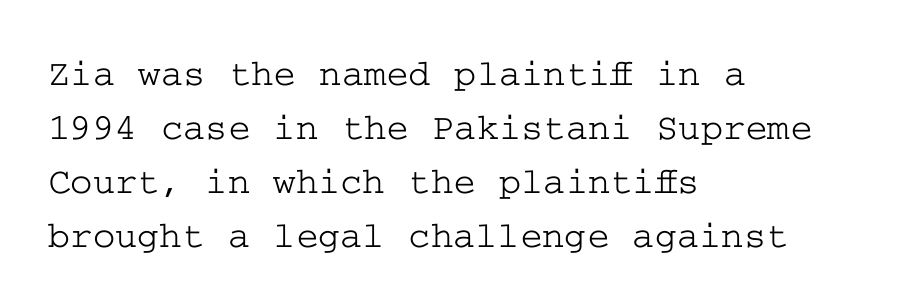
{"serif": "yes", "italic": "no", "width": "wide", "stroke_contrast": "low", "x_height": "medium", "underline": "no", "align": "left", "line_spacing": "normal", "line_spacing_ratio": 1.42, "letter_spacing": "normal", "letter_spacing_em": 0.0, "glyph_px": 38}
